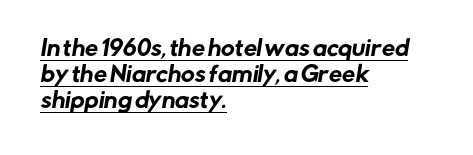
Q: Is the text underlined? A: Yes.
Q: How is the paragraph aligned? A: Left-aligned.
Q: Is the spacing between letters normal or unusually wide? A: Normal.
Q: Is the spacing between lines tight, normal or loose? A: Normal.
